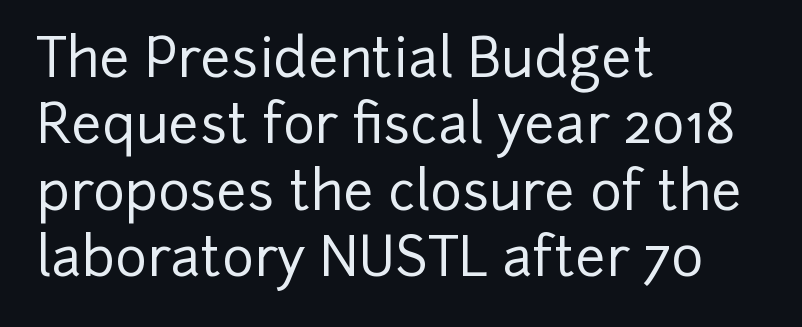
{"serif": "no", "italic": "no", "width": "normal", "stroke_contrast": "low", "x_height": "medium", "monospaced": "no", "underline": "no", "align": "left", "line_spacing_ratio": 1.23, "letter_spacing": "normal", "letter_spacing_em": 0.0, "glyph_px": 54}
